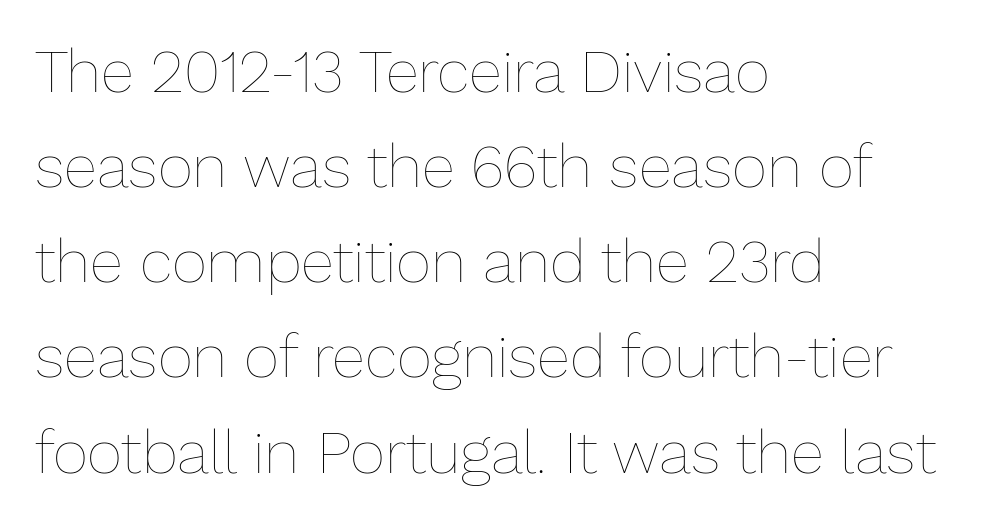
The image shows 61 px thin type, upright; set left-aligned, normal line spacing (1.56x), normal letter spacing, not underlined; low stroke contrast and a medium x-height.
